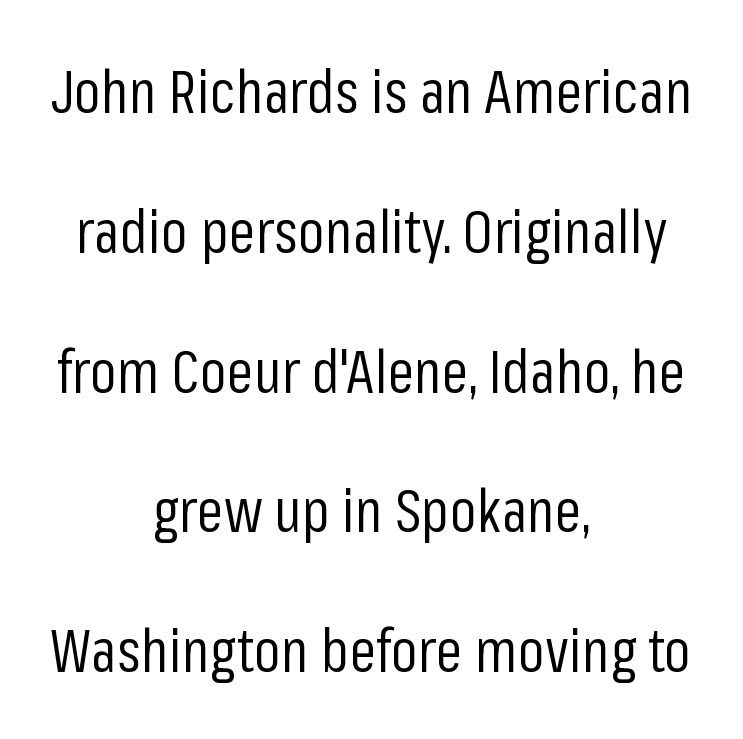
Unlike a traditional serif, this face leaves its strokes unadorned. Is this a fixed-width face? No — the glyphs have proportional, varying widths. The letterforms sit at book weight or below. Glyph-to-glyph distance matches everyday printed text. The font's upright variant was chosen for this text. One glance says open: line gaps are wider than usual.
